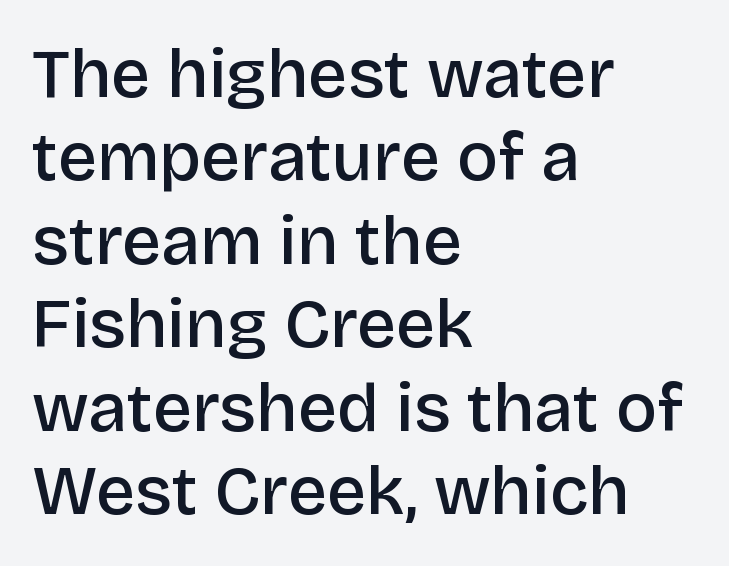
Grotesque or geometric, the face here clearly has no serifs. Clear beneath every line of the passage. The rendering uses natural spacing where letterforms have individual widths. In terms of posture, this sample is upright.
